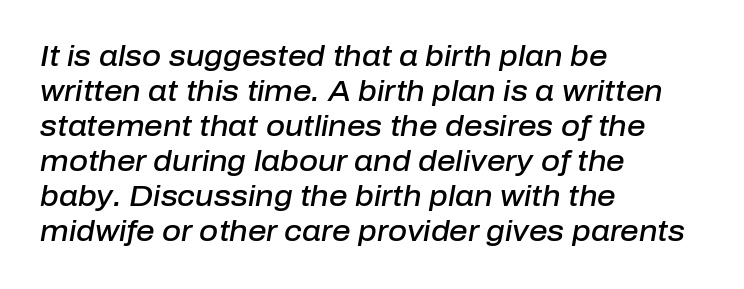
Check the space under the baseline: it is left empty. Looks like regular typesetting: each glyph gets only the width it needs. This rendering uses left alignment, leaving the right contour irregular. How are the letters spaced? Ordinarily, with no added tracking.
